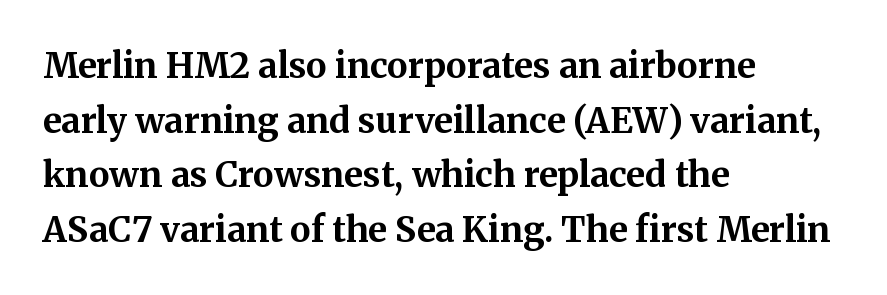
Classification — serif. Quick note: not italic, upright. The paragraph shown leans on its left margin. The face used here has the dense, thick strokes of a bold. Rule under the text: the space is simply empty. The face used here is proportionally spaced, like ordinary book or web type.
